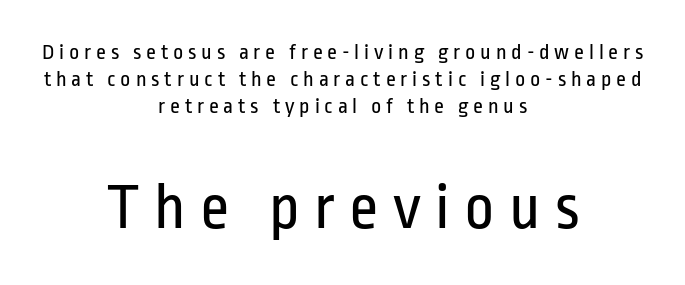
The image shows 65 px regular-weight, condensed sans-serif type, upright; set centered, line spacing 1.23x, unusually wide letter spacing (+0.22 em), not underlined; the second (bottom) block is 2.95x larger; low stroke contrast and a medium x-height.
